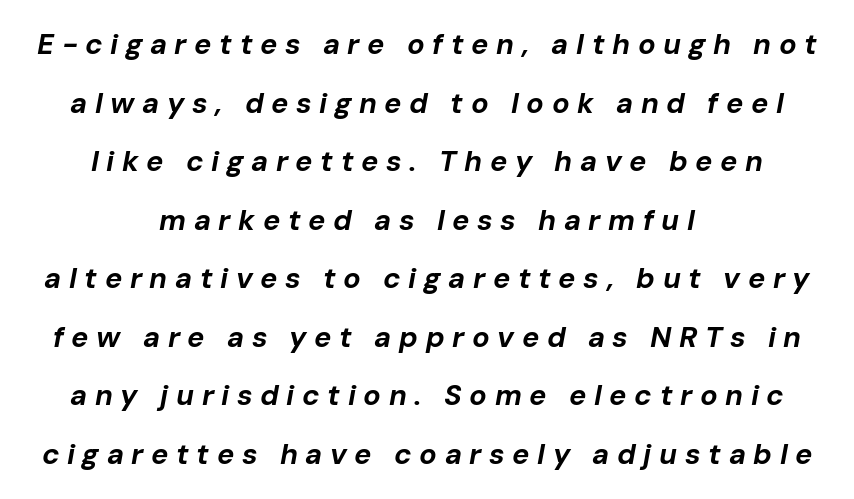
The image shows 29 px bold type, italic (leaning right); set centered, loose line spacing (2.02x), unusually wide letter spacing (+0.26 em), not underlined; low stroke contrast and a medium x-height.
